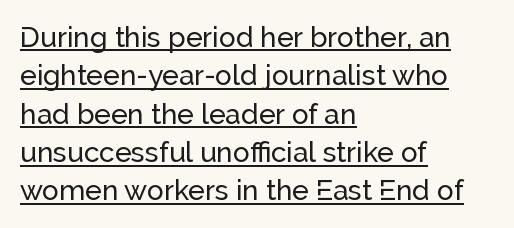
The rendering shows plain stroke endings on the letterforms — a sans-serif design. Horizontal bands of white between lines are of average thickness. A typographer would call this underscored text. Nothing unusual about the tracking: characters are spaced as the font intends. The face used here is proportionally spaced, like ordinary book or web type. The lettering holds an erect, upright posture throughout.
